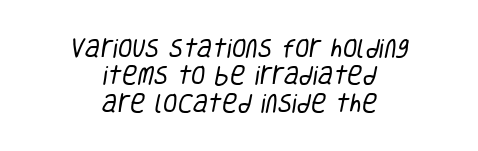
{"bold": "no", "underline": "no", "align": "center", "line_spacing": "normal", "line_spacing_ratio": 1.3, "letter_spacing": "normal", "letter_spacing_em": 0.0, "glyph_px": 21}
